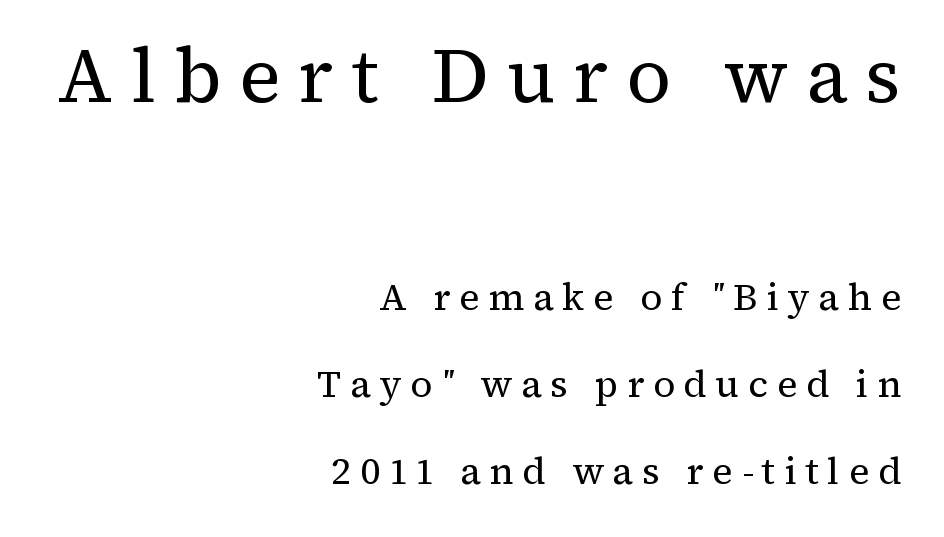
The image shows 77 px regular-weight serif type, upright; set right-aligned, loose line spacing (2.29x), unusually wide letter spacing (+0.23 em), not underlined; the first (top) block is 2.03x larger; medium stroke contrast and a medium x-height.
